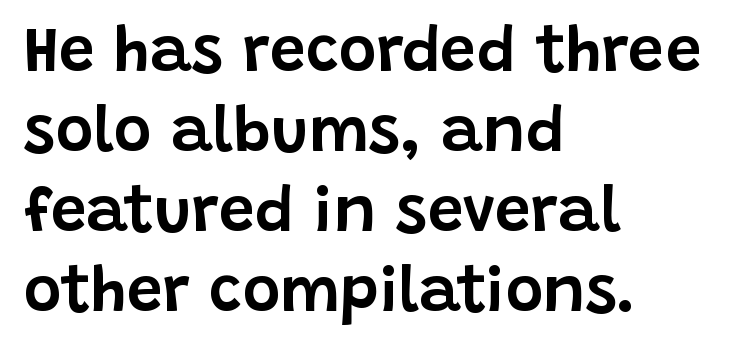
{"serif": "no", "italic": "no", "width": "normal", "stroke_contrast": "low", "x_height": "large", "monospaced": "no", "underline": "no", "align": "left", "line_spacing": "normal", "line_spacing_ratio": 1.25, "letter_spacing": "normal", "letter_spacing_em": 0.0, "glyph_px": 64}
